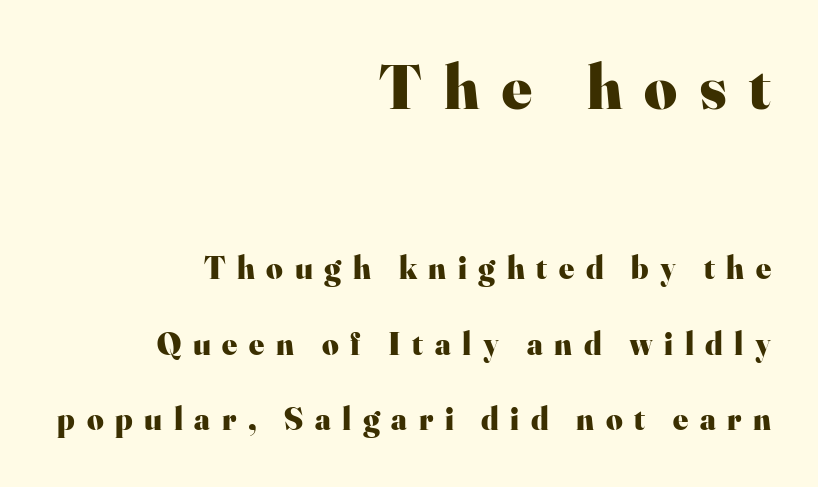
{"serif": "yes", "italic": "no", "bold": "yes", "weight": "heavy", "width": "normal", "stroke_contrast": "high", "x_height": "small", "monospaced": "no", "underline": "no", "align": "right", "line_spacing": "loose", "line_spacing_ratio": 2.37, "letter_spacing": "wide", "letter_spacing_em": 0.36, "larger_block": "first", "size_ratio": 1.97, "glyph_px": 63}
